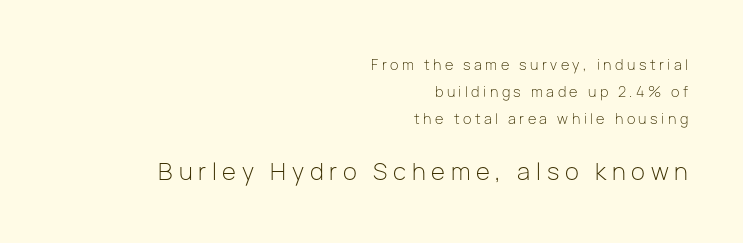
The letters are spread apart with noticeably loose tracking. The passage shown is not underscored anywhere. This sample trades compactness for vertical openness between lines. No chunkiness to these letters — they're not bold. The face used here appears at its bigger size in the lower chunk.
